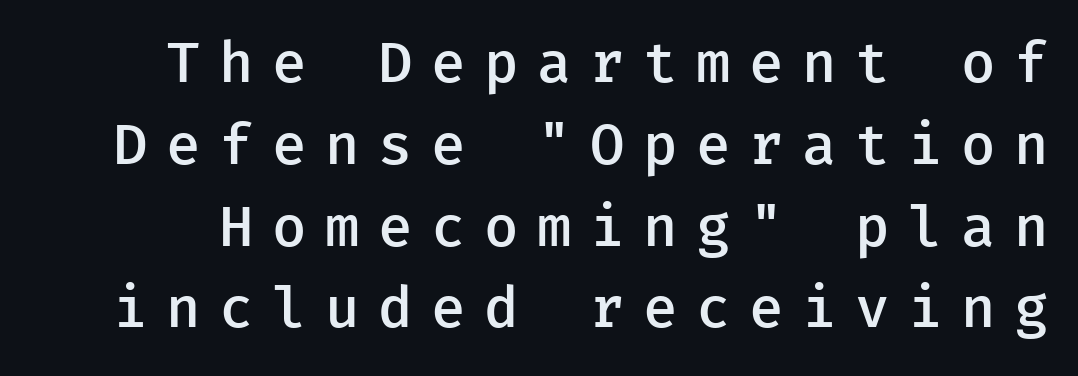
This is the in-between weight designers call semibold or demi. Honestly, the letter spacing is so wide it's the main thing you notice. Rule under the text: the space is simply empty. Each new line begins a customary step beneath the previous one.
